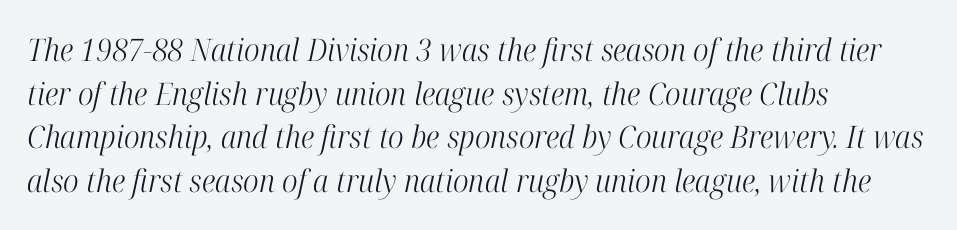
Vertical stems look standard width or narrower in stroke. Vertically, the passage feels balanced, rows spaced as you'd expect. Do the characters align in a grid? No, the font is proportional. An italicized treatment has been applied to the whole sample.
